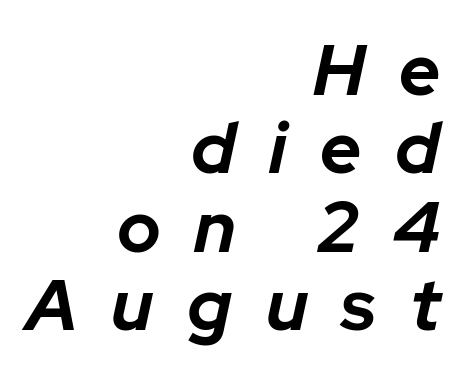
Bold? Absolutely — the strokes are thick and heavy. The horizontal fit of the characters is loose and conspicuously gappy. Observe the lean: these are italic letterforms. Letters rest on an invisible, unmarked baseline. Compared with typical paragraphs, the rows here are closer together.
